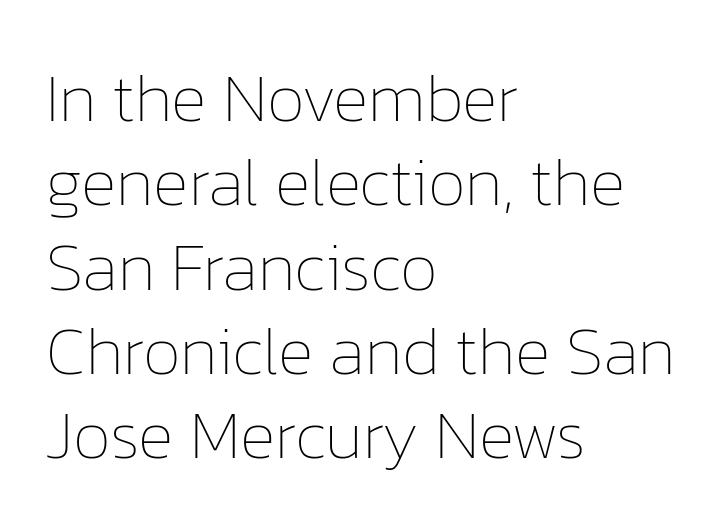
The image shows 68 px thin type, upright; set left-aligned, line spacing 1.24x, normal letter spacing, not underlined; low stroke contrast and a medium x-height.
